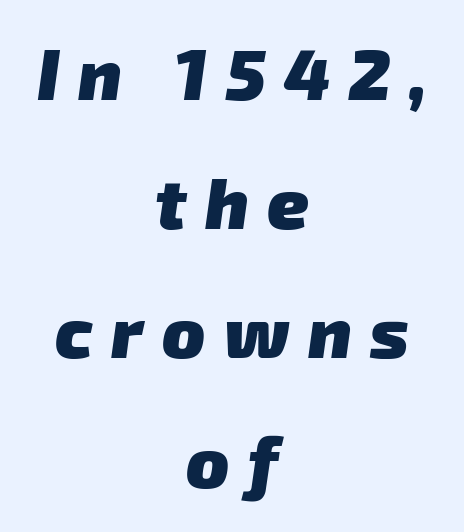
The image shows 71 px heavy sans-serif type; set centered, line spacing 1.82x, unusually wide letter spacing (+0.26 em), not underlined; low stroke contrast and a medium x-height.
